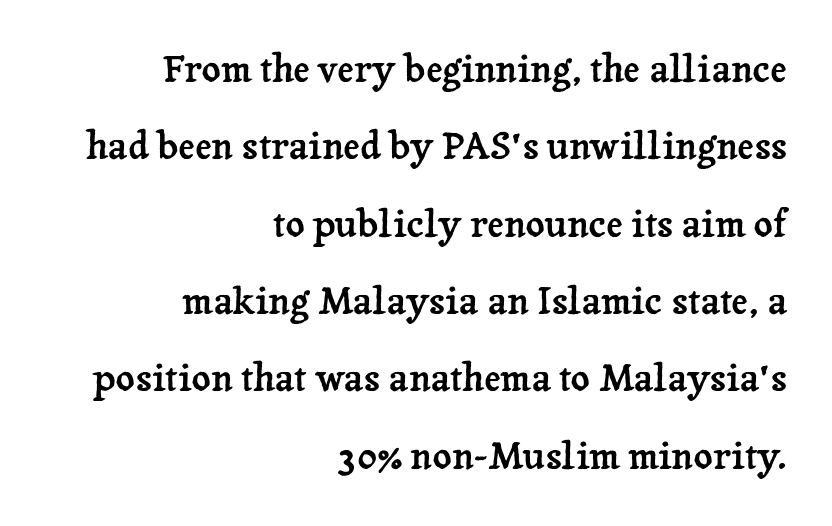
The image shows 37 px serif type, upright; set right-aligned, loose line spacing (2.09x), normal letter spacing, not underlined; low stroke contrast and a medium x-height.
